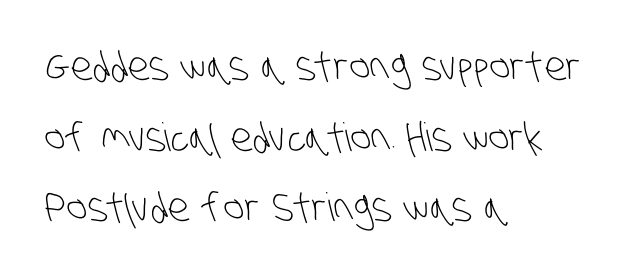
Q: Is the text bold? A: No.
Q: Is the typeface a serif or a sans-serif typeface? A: Sans-serif.
Q: Is the text underlined? A: No.
Q: How is the paragraph aligned? A: Left-aligned.
Q: Is the spacing between letters normal or unusually wide? A: Normal.
Q: Width (condensed, normal, or wide)? A: Condensed.
Q: Stroke contrast? A: Low.
Q: x-height? A: Large.
Q: Monospaced? A: No.
